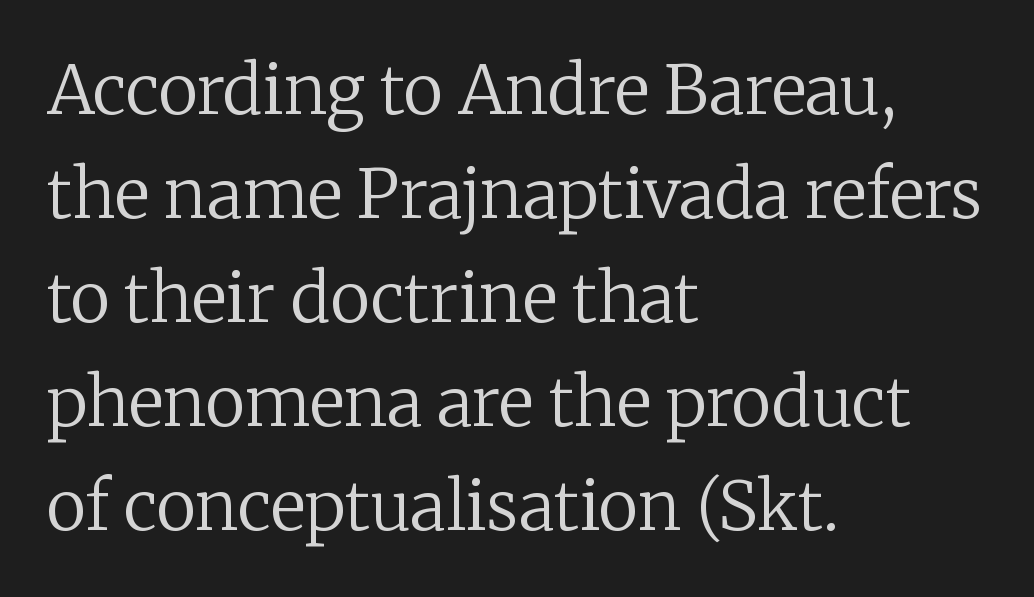
Q: Is the text bold? A: No.
Q: Is the text italic (slanted)? A: No, it is upright.
Q: Is the typeface a serif or a sans-serif typeface? A: Serif.
Q: Is the text underlined? A: No.
Q: How is the paragraph aligned? A: Left-aligned.
Q: Is the spacing between letters normal or unusually wide? A: Normal.
Q: Is the spacing between lines tight, normal or loose? A: Normal.
Q: Width (condensed, normal, or wide)? A: Normal.
Q: Stroke contrast? A: Low.
Q: x-height? A: Medium.
Q: Monospaced? A: No.
